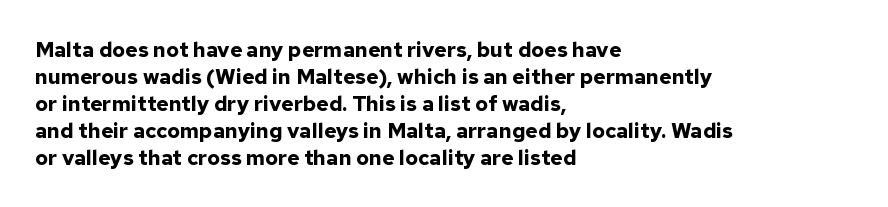
The image shows 21 px bold type, upright; set left-aligned, normal line spacing (1.28x), normal letter spacing, not underlined.
